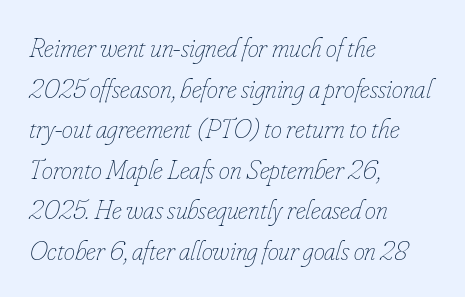
Q: Is the text bold? A: No.
Q: Is the text italic (slanted)? A: Yes, it leans right by about 16 degrees.
Q: Is the text underlined? A: No.
Q: How is the paragraph aligned? A: Left-aligned.
Q: Is the spacing between letters normal or unusually wide? A: Normal.
Q: Is the spacing between lines tight, normal or loose? A: Normal.
Q: Width (condensed, normal, or wide)? A: Condensed.
Q: Stroke contrast? A: Low.
Q: x-height? A: Small.
Q: Monospaced? A: No.
